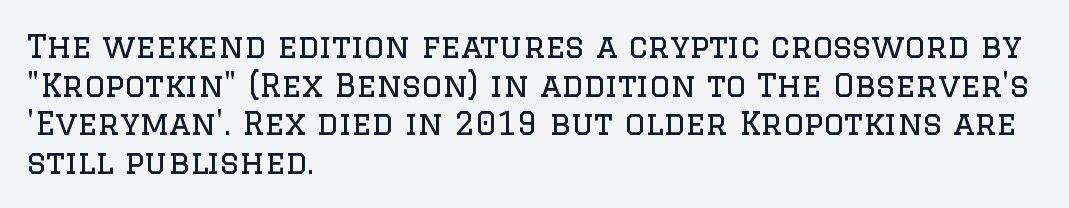
{"serif": "yes", "italic": "no", "bold": "no", "weight": "regular", "width": "normal", "stroke_contrast": "low", "x_height": "large", "monospaced": "no", "underline": "no", "align": "left", "line_spacing_ratio": 1.21, "letter_spacing": "normal", "letter_spacing_em": 0.0, "glyph_px": 32}
